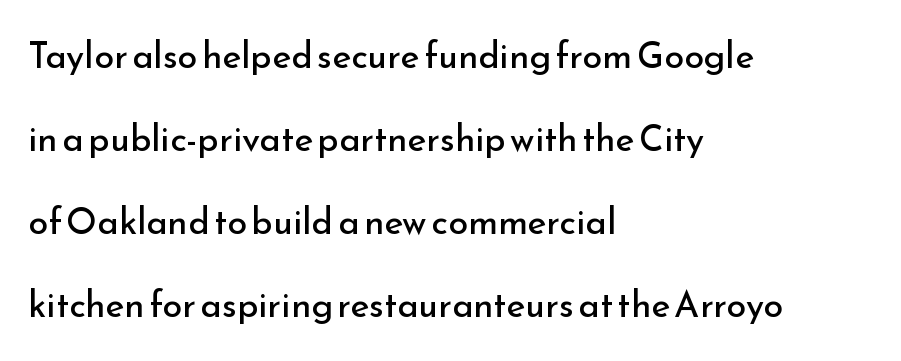
Is this a sans? Yes — the strokes have no serifs. No extra tracking has been applied to these lines. Character widths vary here, with narrow letters taking less room than wide ones. Line spacing here is loose. Check under the words: just untouched page. Compared with a centered layout, this one pins lines to the left instead.
